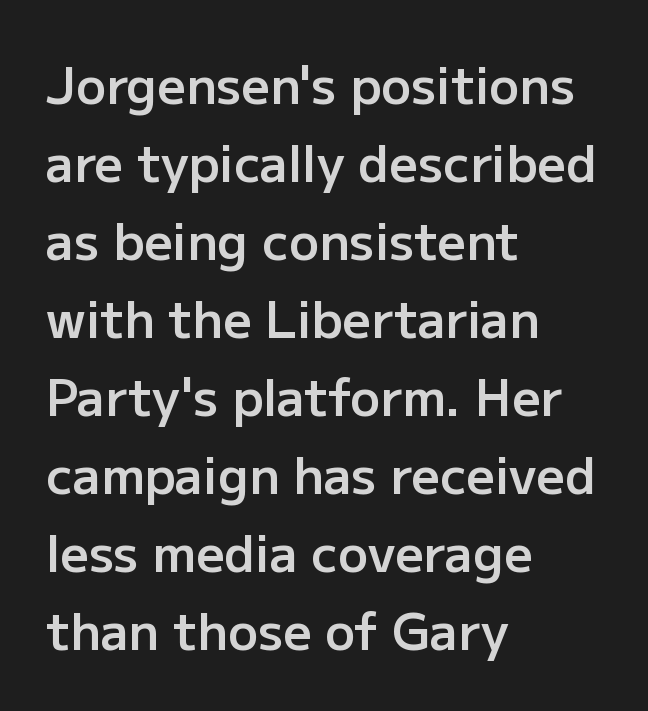
The image shows 50 px semibold sans-serif type, upright; set left-aligned, normal line spacing (1.56x), normal letter spacing, not underlined; low stroke contrast and a medium x-height.
